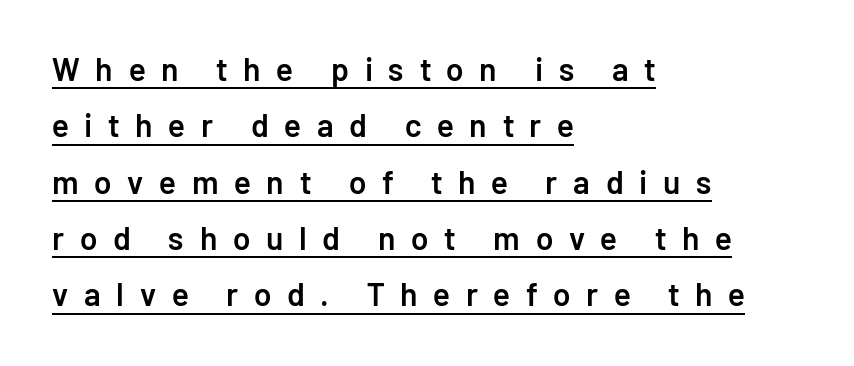
Q: Is the text bold? A: Semi-bold.
Q: Is the text italic (slanted)? A: No, it is upright.
Q: Is the typeface a serif or a sans-serif typeface? A: Sans-serif.
Q: Is the text underlined? A: Yes.
Q: How is the paragraph aligned? A: Left-aligned.
Q: Is the spacing between letters normal or unusually wide? A: Unusually wide.
Q: Width (condensed, normal, or wide)? A: Normal.
Q: Stroke contrast? A: Low.
Q: x-height? A: Medium.
Q: Monospaced? A: No.
